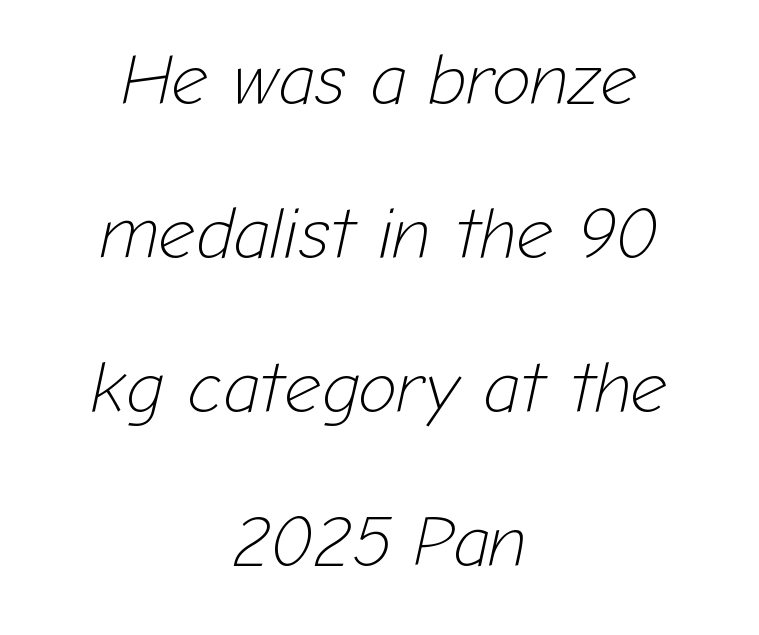
Each line is balanced around a shared central axis. Notice the wide empty band between every row — that's loose leading. This sample has the flowing, uneven cadence of proportional lettering. Compared with ordinary roman type, these characters are visibly tilted.
